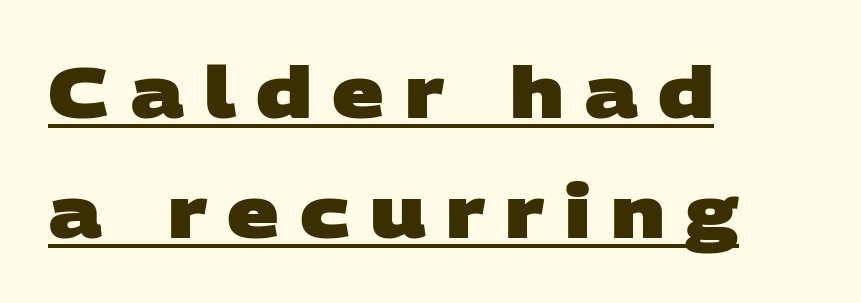
The image shows 72 px heavy, wide sans-serif type; set left-aligned, normal line spacing (1.66x), unusually wide letter spacing (+0.28 em), underlined; low stroke contrast and a large x-height.
